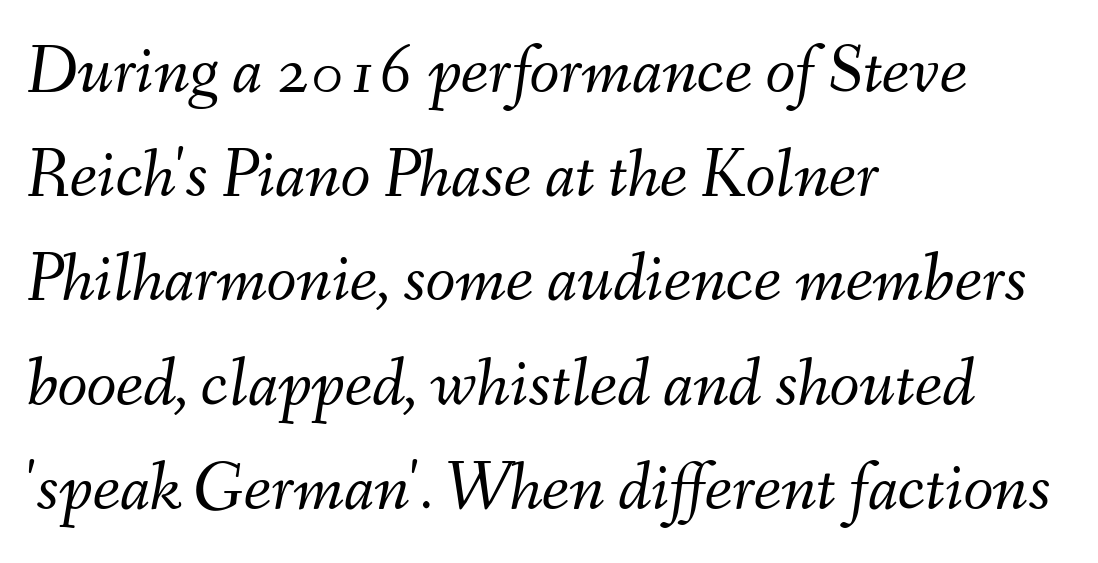
{"italic": "yes", "lean": "right", "slant_degrees": 9, "bold": "no", "weight": "light", "width": "normal", "stroke_contrast": "medium", "x_height": "small", "monospaced": "no", "underline": "no", "align": "left", "line_spacing": "normal", "line_spacing_ratio": 1.51, "letter_spacing": "normal", "letter_spacing_em": 0.0, "glyph_px": 69}
